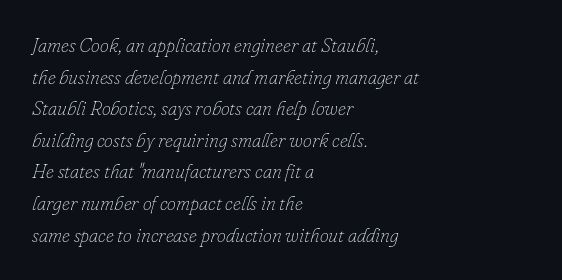
{"italic": "yes", "lean": "right", "slant_degrees": 16, "bold": "no", "underline": "no", "align": "left", "line_spacing": "normal", "line_spacing_ratio": 1.58, "letter_spacing": "normal", "letter_spacing_em": 0.0, "glyph_px": 20}
